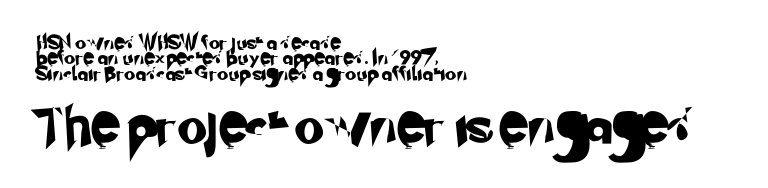
Q: Is the typeface a serif or a sans-serif typeface? A: Sans-serif.
Q: Is the text underlined? A: No.
Q: How is the paragraph aligned? A: Left-aligned.
Q: Is the spacing between lines tight, normal or loose? A: Tight.
Q: Which block of text is set in a larger size, the first (top) or the second (bottom)? A: The second (bottom) one.
Q: Width (condensed, normal, or wide)? A: Normal.
Q: Stroke contrast? A: Low.
Q: x-height? A: Small.
Q: Monospaced? A: No.
